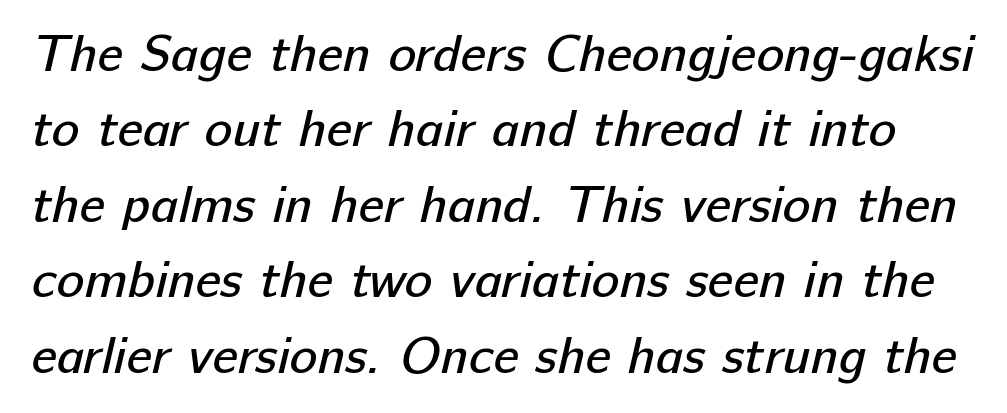
The image shows 52 px regular-weight sans-serif type; set normal line spacing (1.45x), normal letter spacing, not underlined; low stroke contrast and a medium x-height.
